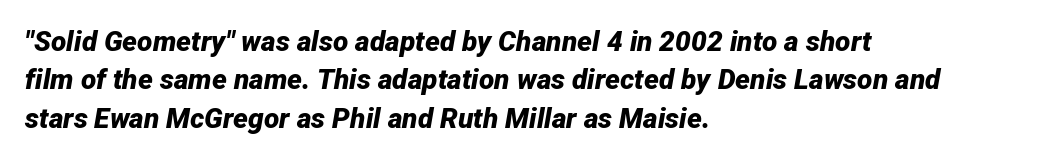
The image shows 28 px bold type, italic (leaning right); set left-aligned, normal line spacing (1.37x), normal letter spacing, not underlined; low stroke contrast and a medium x-height.
